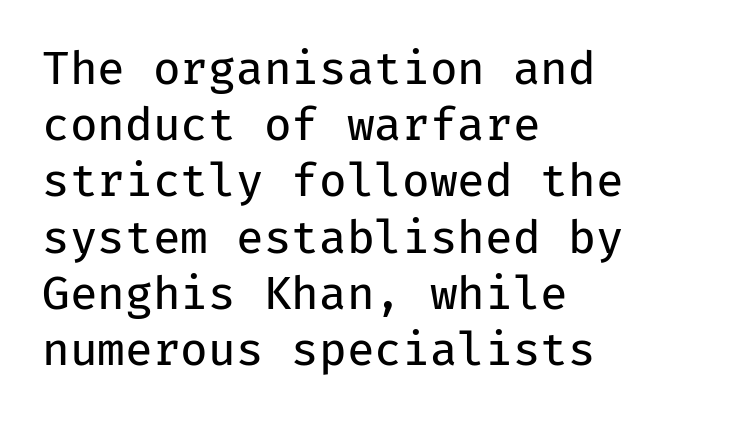
The image shows 45 px regular-weight sans-serif type, upright, monospaced; set left-aligned, normal line spacing (1.25x), normal letter spacing, not underlined; low stroke contrast and a medium x-height.
